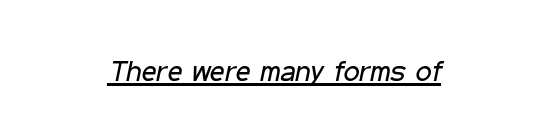
The letterforms sit shoulder to shoulder at normal distance. Letters have the restrained weight of plain body copy at most. Looks like regular typesetting: each glyph gets only the width it needs. This sample uses an oblique cut, with every glyph tilted off the vertical.
